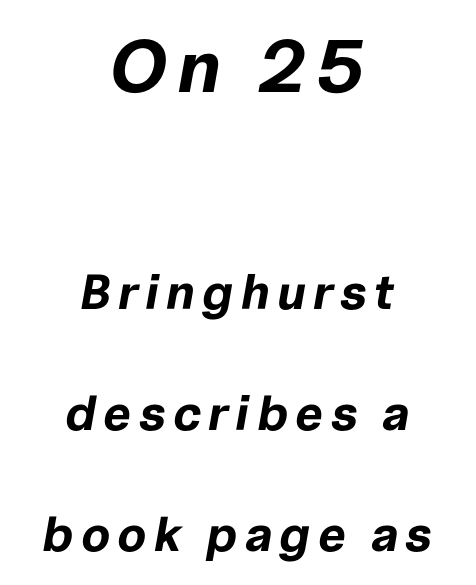
The image shows 74 px bold type, italic (leaning right); set centered, loose line spacing (2.47x), not underlined; the first (top) block is 1.51x larger; low stroke contrast and a medium x-height.
